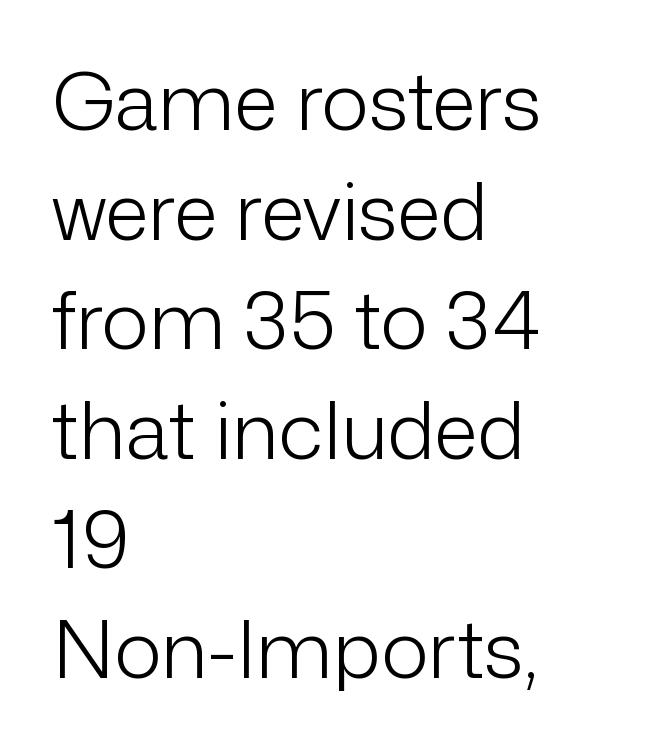
Think of a printed novel: that variable character pitch is what you see here. Where is the straight margin? On the left. Between one letter and the next there's only the usual sliver of space. Does the lettering tilt? It doesn't — this is upright.
